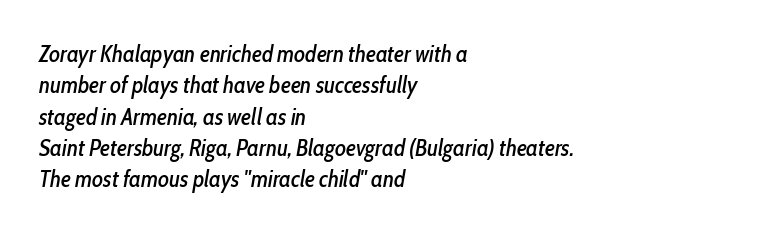
The gap between lines stays unmarked. This sample keeps an unexceptional amount of space between lines. Short and long lines alike share a common starting point at left. In terms of posture, this sample is oblique.
